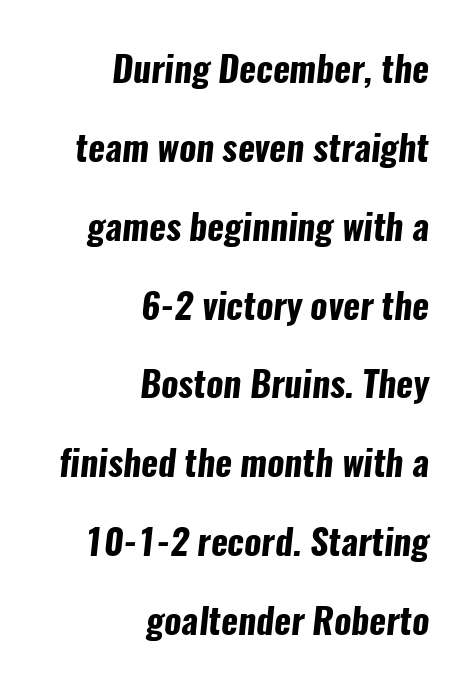
Q: Is the text bold? A: Yes.
Q: Is the typeface a serif or a sans-serif typeface? A: Sans-serif.
Q: Is the text underlined? A: No.
Q: How is the paragraph aligned? A: Right-aligned.
Q: Is the spacing between letters normal or unusually wide? A: Normal.
Q: Is the spacing between lines tight, normal or loose? A: Loose.
Q: Width (condensed, normal, or wide)? A: Condensed.
Q: Stroke contrast? A: Low.
Q: x-height? A: Medium.
Q: Monospaced? A: No.
